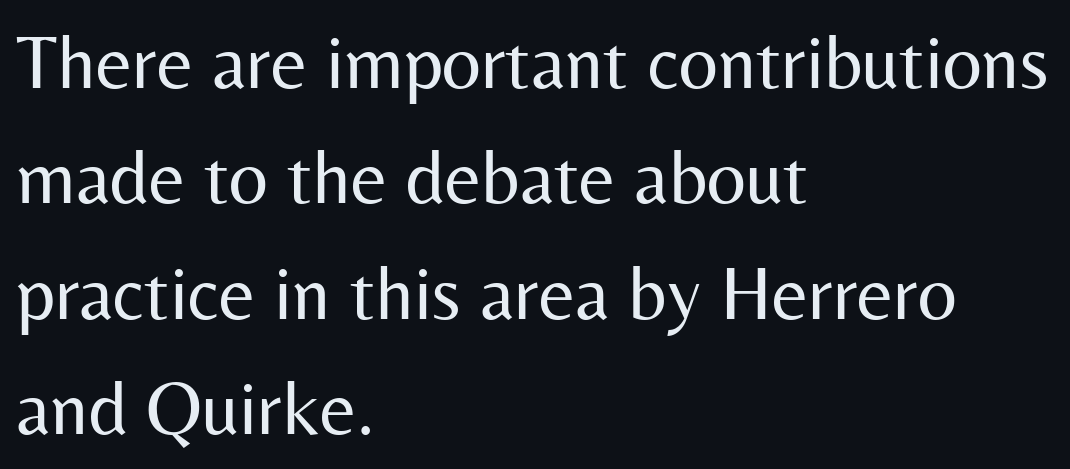
{"serif": "no", "italic": "no", "bold": "no", "weight": "regular", "width": "normal", "stroke_contrast": "medium", "x_height": "medium", "monospaced": "no", "underline": "no", "align": "left", "line_spacing": "normal", "line_spacing_ratio": 1.5, "letter_spacing": "normal", "letter_spacing_em": 0.0, "glyph_px": 77}
